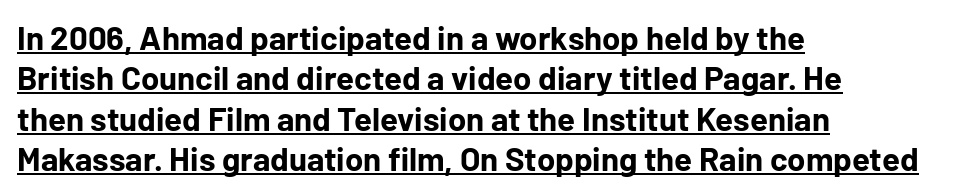
{"serif": "no", "italic": "no", "bold": "yes", "weight": "bold", "width": "normal", "stroke_contrast": "low", "x_height": "medium", "monospaced": "no", "underline": "yes", "align": "left", "line_spacing_ratio": 1.22, "letter_spacing": "normal", "letter_spacing_em": 0.0, "glyph_px": 33}
